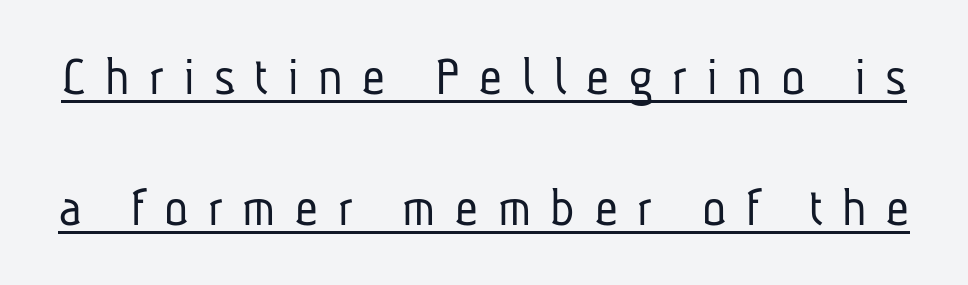
Like a heading marked for emphasis, these lines bear an underscore. The horizontal fit of the characters is loose and conspicuously gappy. No heavy texture on the line: the type isn't bold. Does the type have serifs? No, each stem ends abruptly. The designer dialed line spacing up above the default. Note the varied advance widths — an 'i' is clearly narrower than an 'm'.
